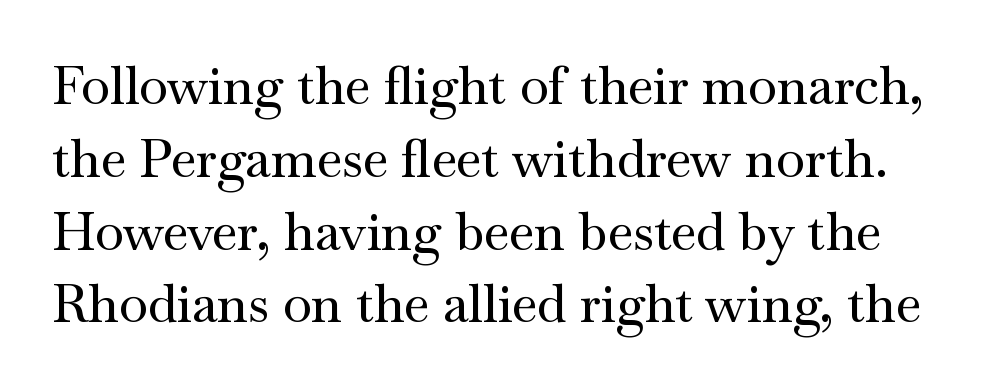
The image shows 52 px wide serif type, upright; set normal line spacing (1.4x), normal letter spacing, not underlined; medium stroke contrast and a small x-height.
